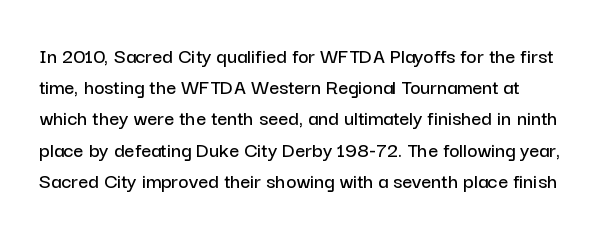
The lettering stays uniformly vertical, giving the passage a roman look. A typesetter would call this leading conventional body-copy spacing. Between one letter and the next there's only the usual sliver of space. Each row of text sits above clean, open space.
